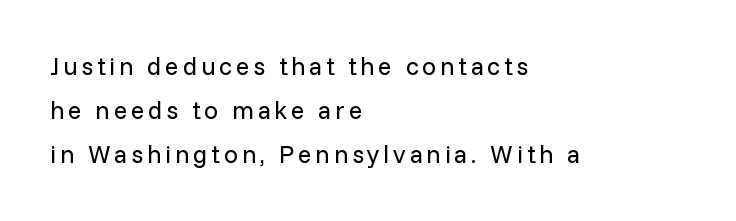
Q: Is the text bold? A: No.
Q: Is the text italic (slanted)? A: No, it is upright.
Q: Is the text underlined? A: No.
Q: How is the paragraph aligned? A: Left-aligned.
